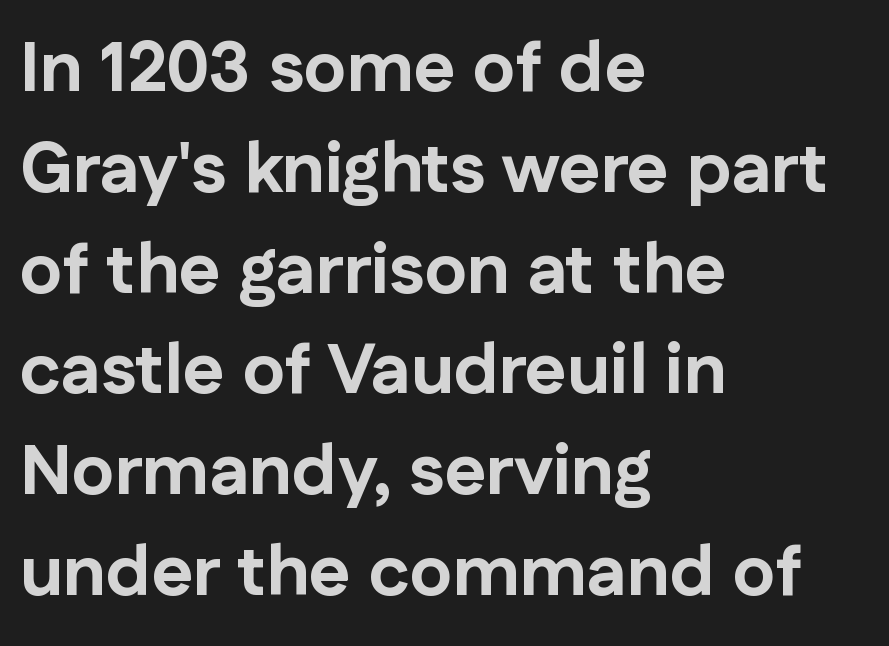
This sample has the flowing, uneven cadence of proportional lettering. The rendering shows plain stroke endings on the letterforms — a sans-serif design. Nobody touched the tracking dial on this one. Nope, not italic — everything's standing straight.
